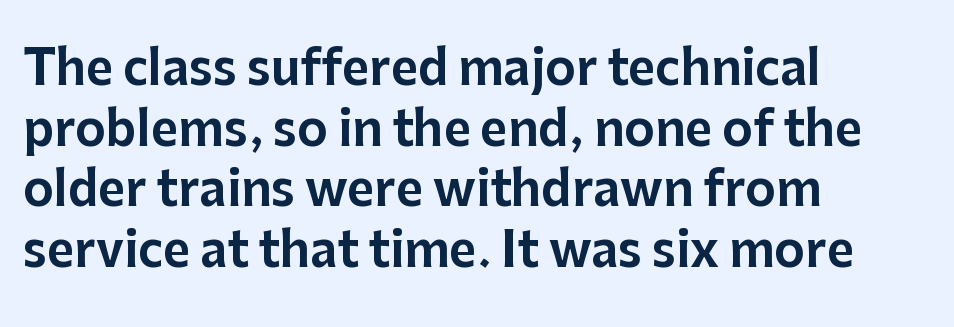
{"serif": "no", "italic": "no", "width": "normal", "stroke_contrast": "low", "x_height": "medium", "monospaced": "no", "underline": "no", "align": "left", "line_spacing": "normal", "line_spacing_ratio": 1.29, "letter_spacing": "normal", "letter_spacing_em": 0.0, "glyph_px": 47}
